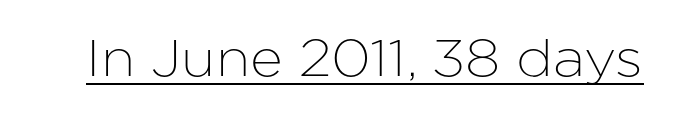
These lines are composed in type without serifs. Ordinary non-slanted type is in use. This sample has the flowing, uneven cadence of proportional lettering. Words appear dense and cohesive because spacing is normal. Students, observe the line beneath the letters — that is underlining.
